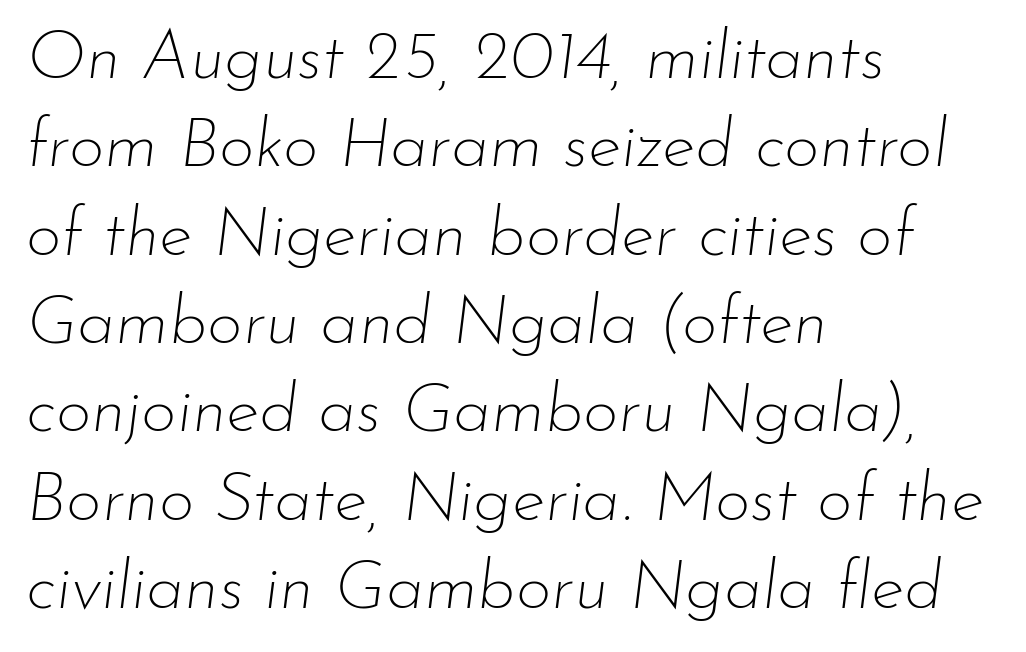
{"italic": "yes", "lean": "right", "slant_degrees": 7, "bold": "no", "weight": "thin", "width": "normal", "stroke_contrast": "low", "x_height": "small", "monospaced": "no", "underline": "no", "align": "left", "line_spacing": "normal", "line_spacing_ratio": 1.28, "letter_spacing": "normal", "letter_spacing_em": 0.0, "glyph_px": 69}
